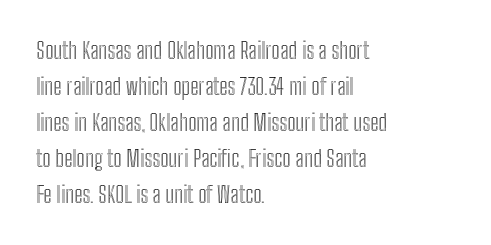
{"italic": "no", "underline": "no", "align": "left", "line_spacing": "normal", "line_spacing_ratio": 1.57, "letter_spacing": "normal", "letter_spacing_em": 0.0, "glyph_px": 23}
